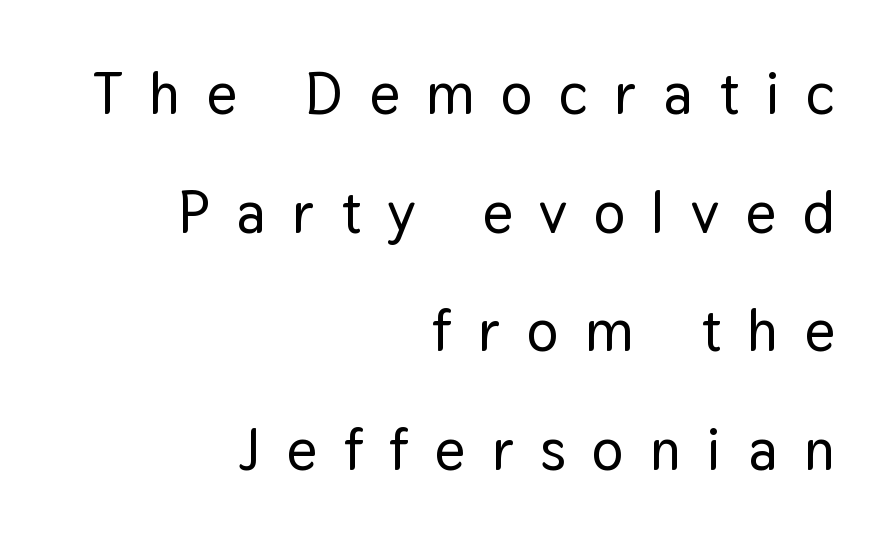
The image shows 59 px sans-serif type, upright; set right-aligned, loose line spacing (2.01x), unusually wide letter spacing (+0.45 em), not underlined; low stroke contrast and a medium x-height.
